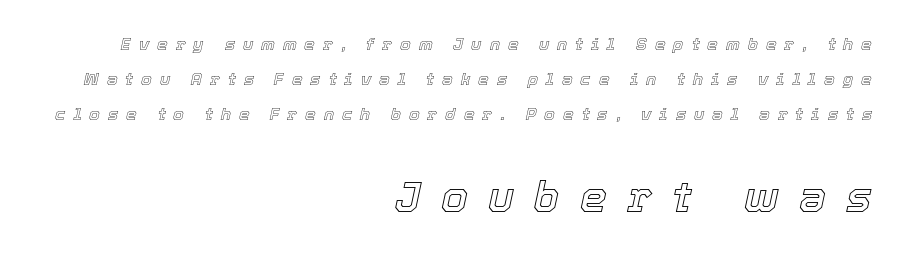
The leading is generous, giving the passage an open texture. In terms of posture, this sample is oblique. These lines are set flush right with a ragged left edge. Check under the words: just untouched page. Varying glyph widths throughout — classic text-font behaviour.
